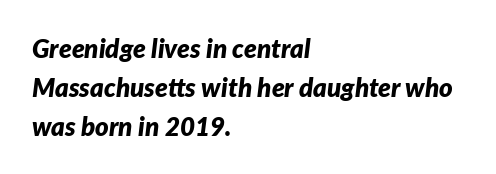
Q: Is the text bold? A: Yes.
Q: Is the text italic (slanted)? A: Yes, it leans right by about 7 degrees.
Q: Is the text underlined? A: No.
Q: How is the paragraph aligned? A: Left-aligned.
Q: Is the spacing between letters normal or unusually wide? A: Normal.
Q: Is the spacing between lines tight, normal or loose? A: Normal.
